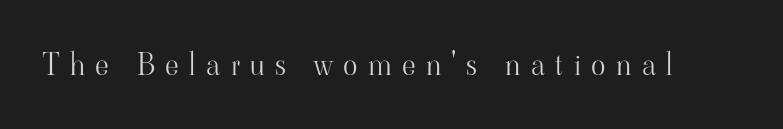
{"serif": "yes", "italic": "no", "bold": "no", "weight": "light", "width": "normal", "stroke_contrast": "high", "x_height": "small", "monospaced": "no", "underline": "no", "letter_spacing": "wide", "letter_spacing_em": 0.35, "glyph_px": 30}
